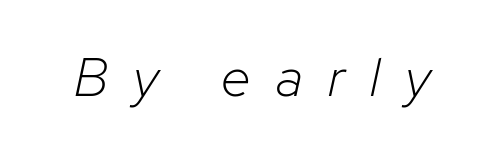
The image shows 54 px light type, italic (leaning right); set unusually wide letter spacing (+0.47 em), not underlined; low stroke contrast and a medium x-height.
